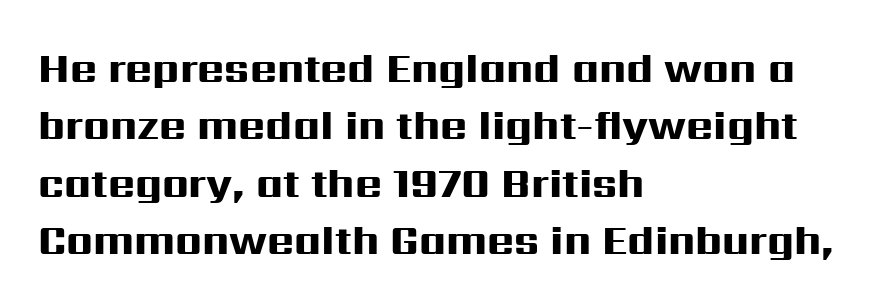
Strong, thick strokes mark this as bold type. Underlining? Definitely not there. The lines are quadded left. The block of text has a typical density, with ordinary space between rows.
